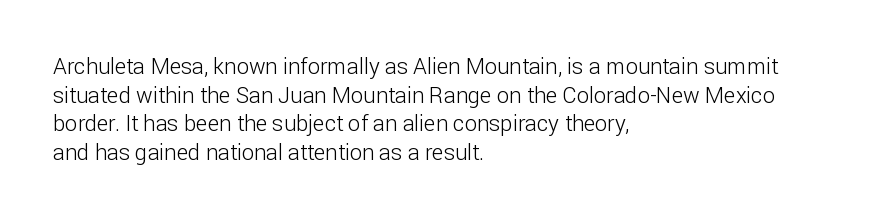
The image shows 22 px text type, upright; set left-aligned, normal line spacing (1.3x), normal letter spacing, not underlined.
